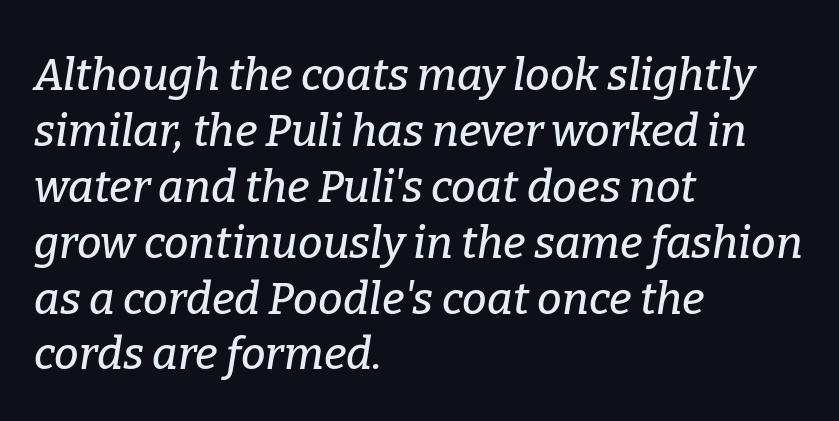
Casual observation: everything's shoved over to the left. Are there feet on the stems? There are — it's a serif. The type is set solid horizontally, with unmodified tracking. Rows of type keep a routine distance in the vertical direction. A bare baseline throughout the passage.
